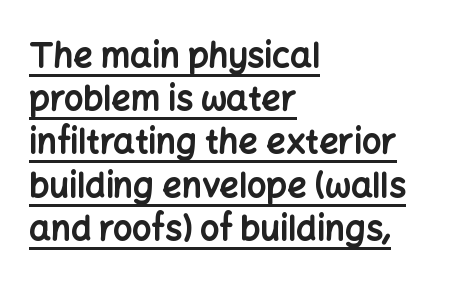
{"serif": "no", "italic": "no", "bold": "yes", "weight": "bold", "width": "normal", "stroke_contrast": "low", "x_height": "medium", "monospaced": "no", "underline": "yes", "align": "left", "line_spacing": "normal", "line_spacing_ratio": 1.27, "letter_spacing": "normal", "letter_spacing_em": 0.0, "glyph_px": 34}
